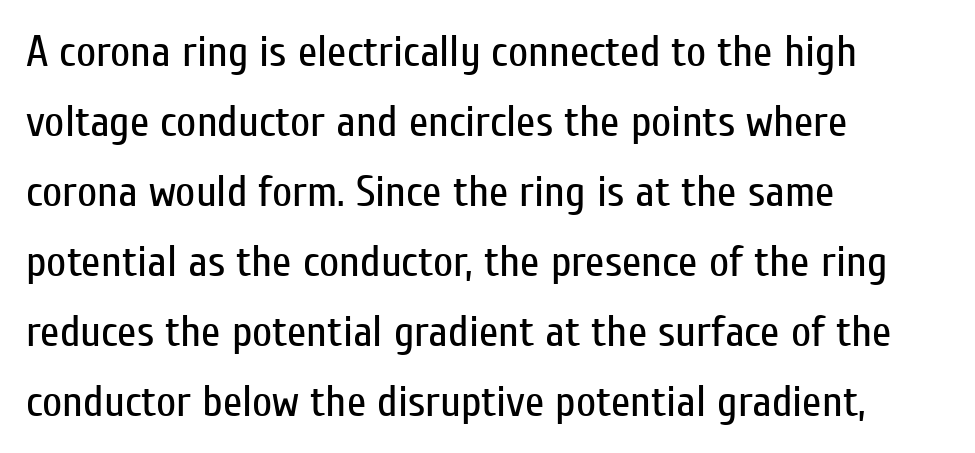
{"serif": "no", "italic": "no", "bold": "no", "weight": "regular", "width": "condensed", "stroke_contrast": "low", "x_height": "medium", "monospaced": "no", "underline": "no", "align": "left", "line_spacing": "normal", "line_spacing_ratio": 1.59, "letter_spacing": "normal", "letter_spacing_em": 0.0, "glyph_px": 44}
